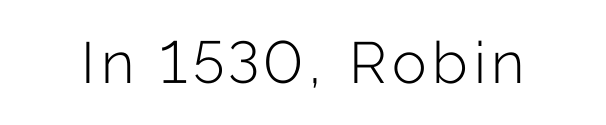
Q: Is the text bold? A: No.
Q: Is the text italic (slanted)? A: No, it is upright.
Q: Is the typeface a serif or a sans-serif typeface? A: Sans-serif.
Q: Is the text underlined? A: No.
Q: Width (condensed, normal, or wide)? A: Normal.
Q: Stroke contrast? A: Low.
Q: x-height? A: Medium.
Q: Monospaced? A: No.
